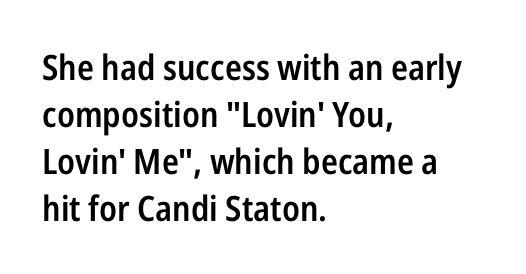
Strokes here are thickened, but only to semibold level. The words here are not underlined. The lines are quadded left. Horizontal bands of white between lines are of average thickness. Varying glyph widths throughout — classic text-font behaviour.
